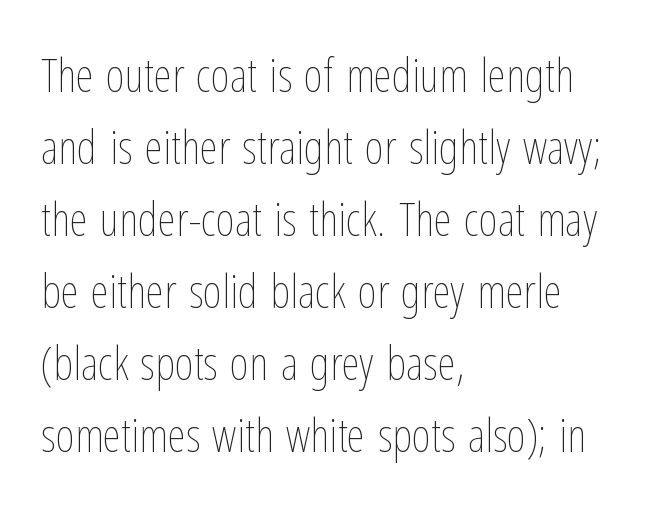
The image shows 47 px thin, condensed type, upright; set left-aligned, normal line spacing (1.53x), normal letter spacing, not underlined; low stroke contrast and a medium x-height.
